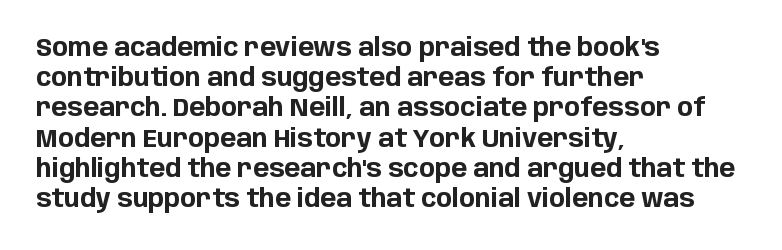
{"italic": "no", "bold": "yes", "underline": "no", "align": "left", "line_spacing": "normal", "line_spacing_ratio": 1.26, "letter_spacing": "normal", "letter_spacing_em": 0.0, "glyph_px": 24}
